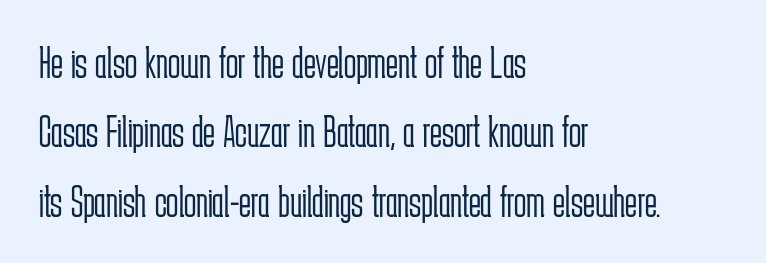
Think of a printed novel: that variable character pitch is what you see here. Grotesque or geometric, the face here clearly has no serifs. Do the letters lean? They stand straight. Typeset ragged right — the left edge is the straight one. Letters rest on an invisible, unmarked baseline. If you measured baseline to baseline, you'd find a middling distance.
